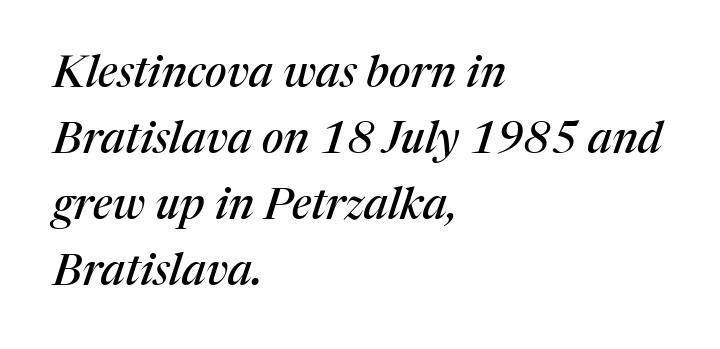
Underlining? Definitely not there. This sample uses an oblique cut, with every glyph tilted off the vertical. Honestly, the letter spacing is just normal — you wouldn't notice it. Examine the stroke ends and you'll spot serifs.
